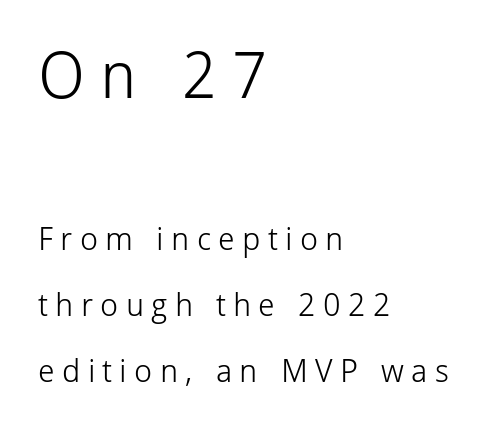
The strokes are not fattened; the text isn't bold. The face used here is proportionally spaced, like ordinary book or web type. All the whitespace from short lines collects on the right. In this sample the first text group is rendered at the bigger scale. The designer went with a sans here, leaving each stem footless.
